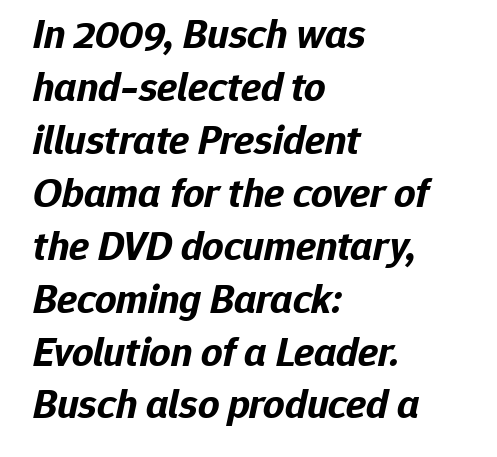
Set as a true bold cut, around the 700 mark. The letters advance in unequal steps, a hallmark of proportional type. Vertically, the passage feels balanced, rows spaced as you'd expect. Observe the ordinary spacing: letters are neighbours, not strangers.
